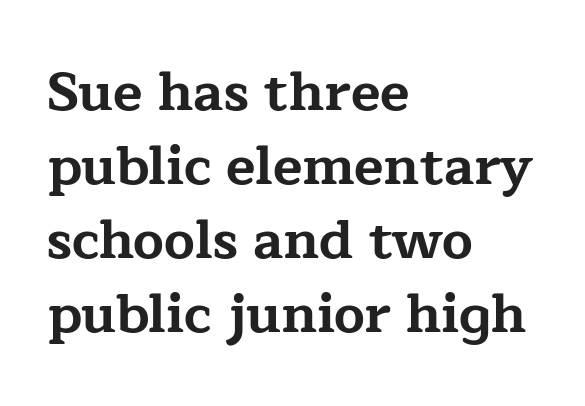
Q: Is the text bold? A: Yes.
Q: Is the text italic (slanted)? A: No, it is upright.
Q: Is the typeface a serif or a sans-serif typeface? A: Serif.
Q: Is the text underlined? A: No.
Q: How is the paragraph aligned? A: Left-aligned.
Q: Is the spacing between letters normal or unusually wide? A: Normal.
Q: Is the spacing between lines tight, normal or loose? A: Normal.
Q: Width (condensed, normal, or wide)? A: Wide.
Q: Stroke contrast? A: Low.
Q: x-height? A: Medium.
Q: Monospaced? A: No.
